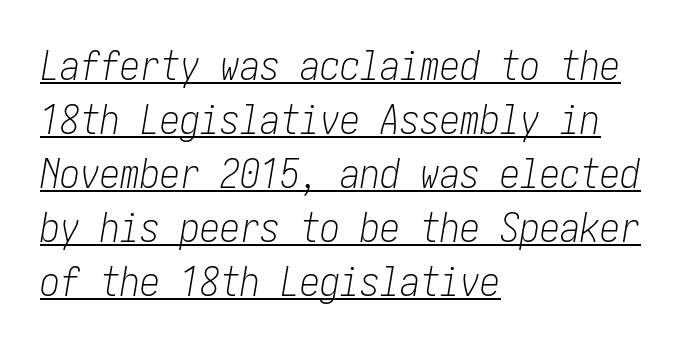
{"italic": "yes", "lean": "right", "slant_degrees": 10, "bold": "no", "weight": "light", "width": "condensed", "stroke_contrast": "low", "x_height": "medium", "underline": "yes", "align": "left", "line_spacing": "normal", "line_spacing_ratio": 1.35, "letter_spacing": "normal", "letter_spacing_em": 0.0, "glyph_px": 40}
